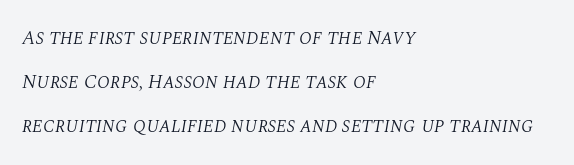
Q: Is the text bold? A: No.
Q: Is the text italic (slanted)? A: Yes, it leans right by about 10 degrees.
Q: Is the text underlined? A: No.
Q: How is the paragraph aligned? A: Left-aligned.
Q: Is the spacing between letters normal or unusually wide? A: Normal.
Q: Is the spacing between lines tight, normal or loose? A: Loose.
